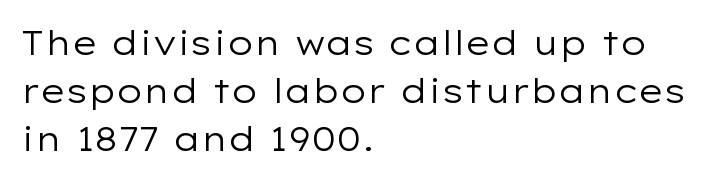
Q: Is the text bold? A: No.
Q: Is the text italic (slanted)? A: No, it is upright.
Q: Is the typeface a serif or a sans-serif typeface? A: Sans-serif.
Q: Is the text underlined? A: No.
Q: How is the paragraph aligned? A: Left-aligned.
Q: Is the spacing between letters normal or unusually wide? A: Normal.
Q: Is the spacing between lines tight, normal or loose? A: Normal.
Q: Width (condensed, normal, or wide)? A: Wide.
Q: Stroke contrast? A: Low.
Q: x-height? A: Medium.
Q: Monospaced? A: No.
